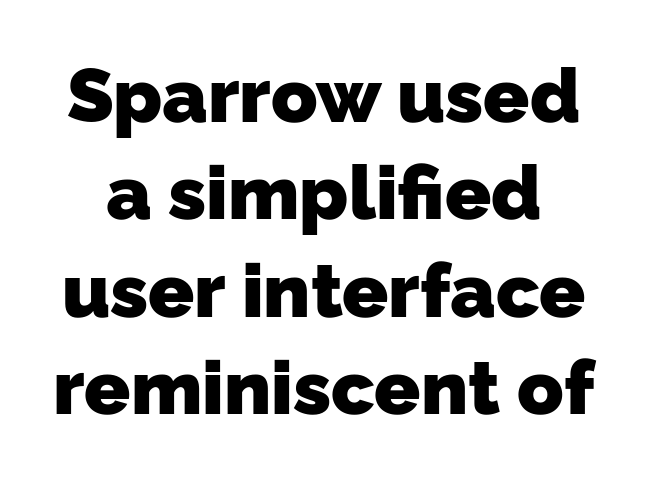
Q: Is the text bold? A: Yes.
Q: Is the typeface a serif or a sans-serif typeface? A: Sans-serif.
Q: Is the text underlined? A: No.
Q: Is the spacing between letters normal or unusually wide? A: Normal.
Q: Is the spacing between lines tight, normal or loose? A: Normal.
Q: Width (condensed, normal, or wide)? A: Normal.
Q: Stroke contrast? A: Low.
Q: x-height? A: Medium.
Q: Monospaced? A: No.
